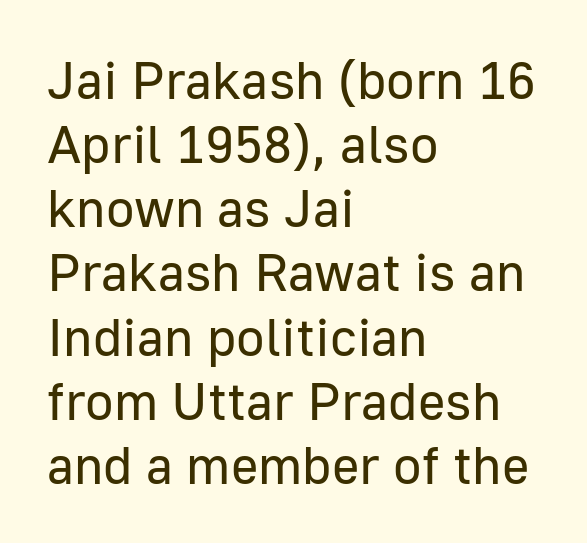
{"serif": "no", "italic": "no", "bold": "no", "weight": "regular", "width": "normal", "stroke_contrast": "low", "x_height": "medium", "monospaced": "no", "underline": "no", "align": "left", "line_spacing_ratio": 1.21, "letter_spacing": "normal", "letter_spacing_em": 0.0, "glyph_px": 53}
